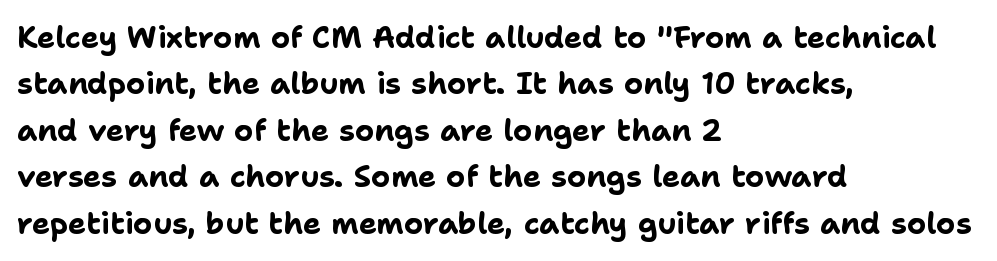
Q: Is the text bold? A: Yes.
Q: Is the text italic (slanted)? A: No, it is upright.
Q: Is the typeface a serif or a sans-serif typeface? A: Sans-serif.
Q: Is the text underlined? A: No.
Q: How is the paragraph aligned? A: Left-aligned.
Q: Is the spacing between letters normal or unusually wide? A: Normal.
Q: Is the spacing between lines tight, normal or loose? A: Normal.
Q: Width (condensed, normal, or wide)? A: Normal.
Q: Stroke contrast? A: Low.
Q: x-height? A: Medium.
Q: Monospaced? A: No.
